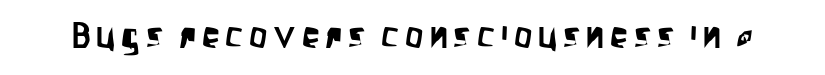
{"serif": "no", "italic": "no", "width": "condensed", "stroke_contrast": "low", "x_height": "large", "monospaced": "no", "underline": "no", "glyph_px": 36}
